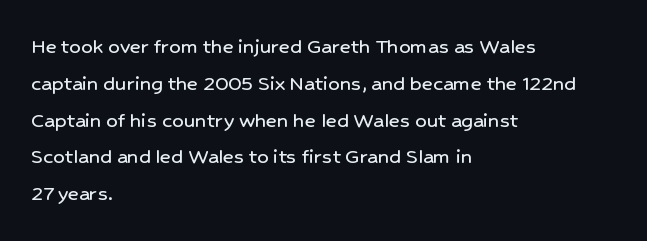
Every character sits straight up, as roman type does. Where is the straight margin? On the left. The rendering uses a moderate line-height, typical for paragraphs. Just letters on the line, the space beneath them empty. Compared with typical body copy, the letter spacing here is the same.
